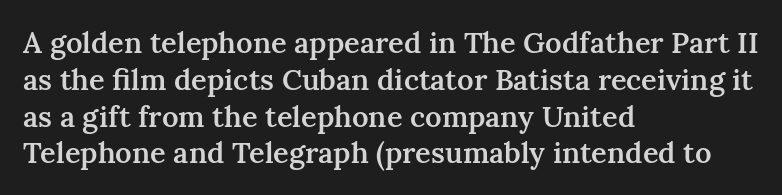
Honestly, there is no underline to notice here at all. Letter spacing: default. Looks like regular typesetting: each glyph gets only the width it needs. These lines carry some extra weight — a demibold, not a full bold.
